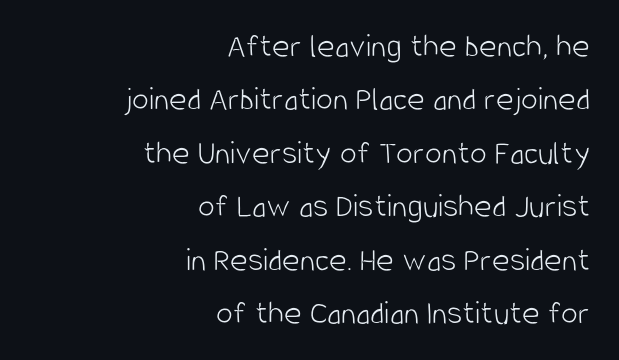
The image shows 34 px light, condensed sans-serif type, upright; set right-aligned, normal line spacing (1.57x), normal letter spacing, not underlined; low stroke contrast and a large x-height.
